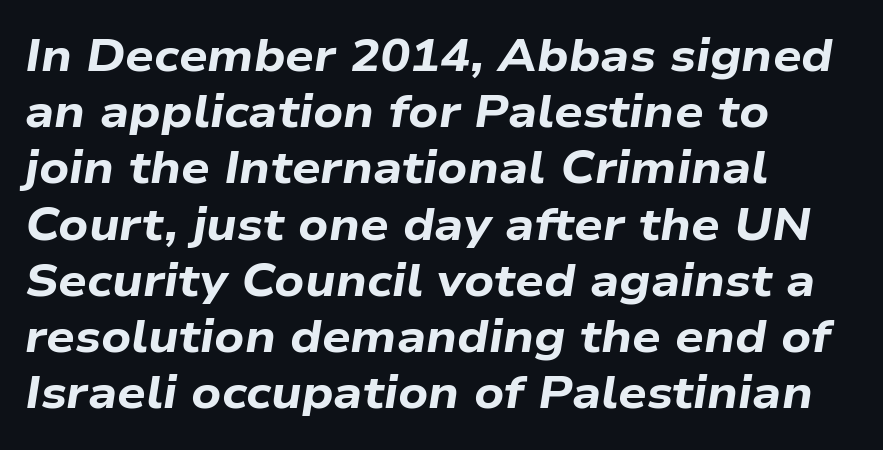
Q: Is the text bold? A: Yes.
Q: Is the text italic (slanted)? A: Yes, it leans right by about 9 degrees.
Q: Is the text underlined? A: No.
Q: How is the paragraph aligned? A: Left-aligned.
Q: Is the spacing between letters normal or unusually wide? A: Normal.
Q: Is the spacing between lines tight, normal or loose? A: Normal.
Q: Width (condensed, normal, or wide)? A: Wide.
Q: Stroke contrast? A: Low.
Q: x-height? A: Medium.
Q: Monospaced? A: No.
